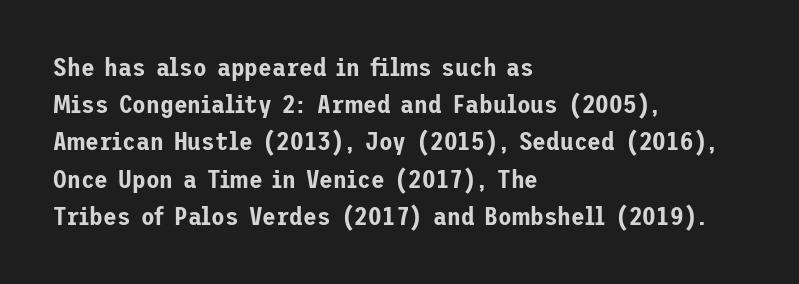
Designer's note — italics off, roman on. Compared with typical paragraphs, the rows here are spaced about the same. No word sits above an underline. Left-aligned paragraph, ragged on the right. This sample uses plain, unmodified letter spacing.
